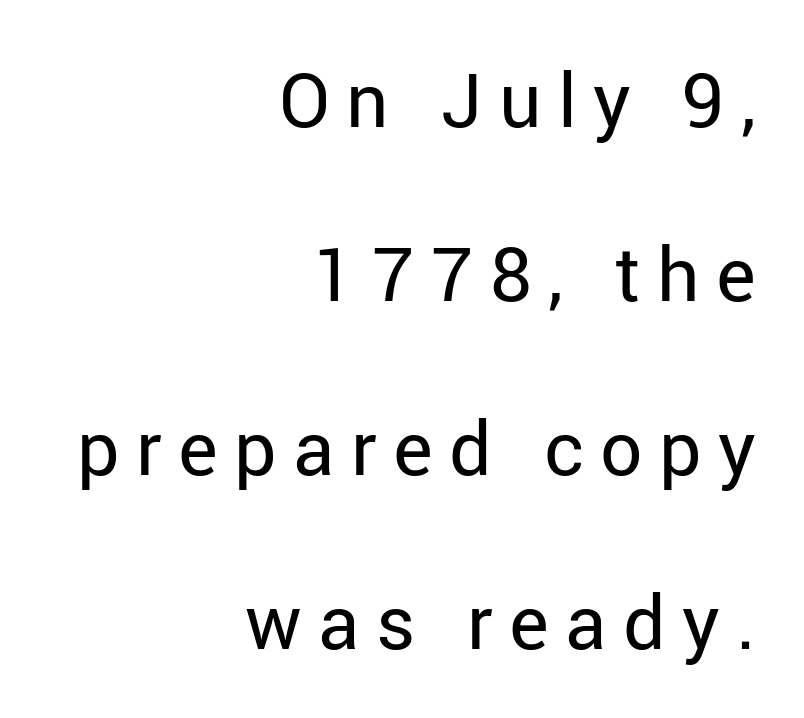
Q: Is the text bold? A: No.
Q: Is the text italic (slanted)? A: No, it is upright.
Q: Is the typeface a serif or a sans-serif typeface? A: Sans-serif.
Q: Is the text underlined? A: No.
Q: How is the paragraph aligned? A: Right-aligned.
Q: Is the spacing between letters normal or unusually wide? A: Unusually wide.
Q: Is the spacing between lines tight, normal or loose? A: Loose.
Q: Width (condensed, normal, or wide)? A: Normal.
Q: Stroke contrast? A: Low.
Q: x-height? A: Medium.
Q: Monospaced? A: No.
